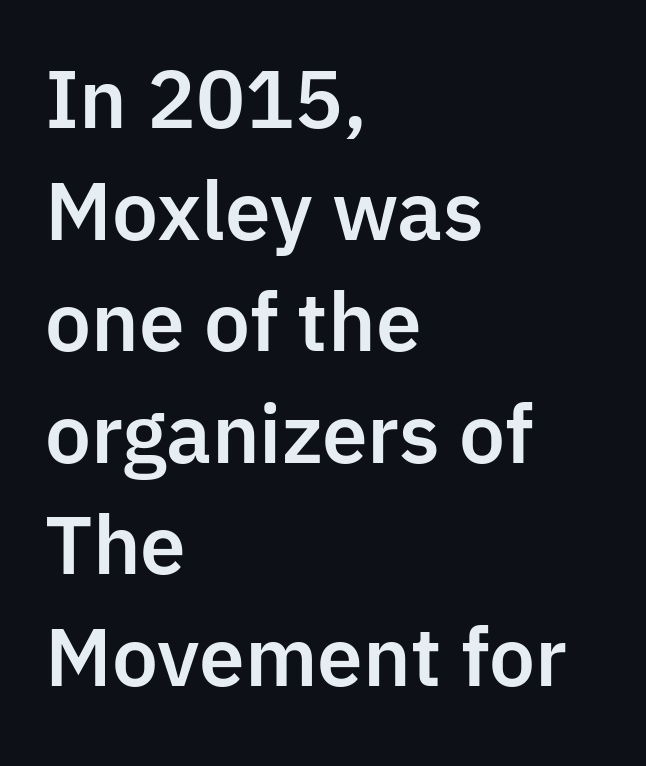
Q: Is the text italic (slanted)? A: No, it is upright.
Q: Is the typeface a serif or a sans-serif typeface? A: Sans-serif.
Q: Is the text underlined? A: No.
Q: How is the paragraph aligned? A: Left-aligned.
Q: Is the spacing between letters normal or unusually wide? A: Normal.
Q: Is the spacing between lines tight, normal or loose? A: Normal.
Q: Width (condensed, normal, or wide)? A: Normal.
Q: Stroke contrast? A: Low.
Q: x-height? A: Medium.
Q: Monospaced? A: No.
